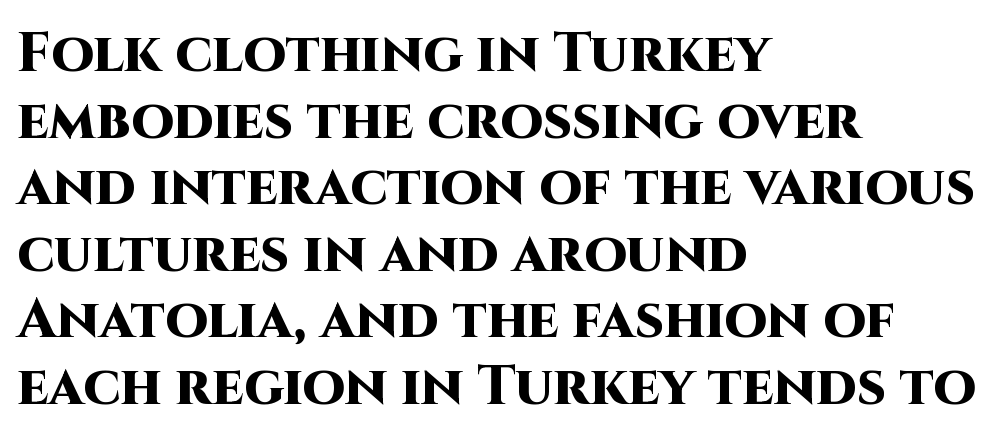
The image shows 55 px heavy sans-serif type, upright; set left-aligned, line spacing 1.21x, normal letter spacing, not underlined; high stroke contrast and a large x-height.
